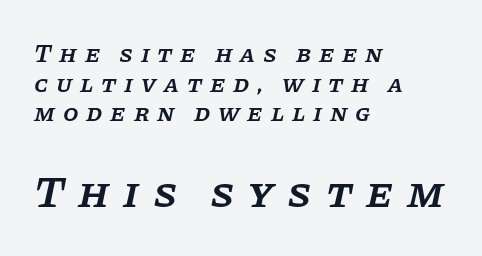
Q: Is the text bold? A: Semi-bold.
Q: Is the text italic (slanted)? A: Yes, it leans right by about 11 degrees.
Q: Is the typeface a serif or a sans-serif typeface? A: Serif.
Q: Is the text underlined? A: No.
Q: How is the paragraph aligned? A: Left-aligned.
Q: Is the spacing between letters normal or unusually wide? A: Unusually wide.
Q: Which block of text is set in a larger size, the first (top) or the second (bottom)? A: The second (bottom) one.
Q: Width (condensed, normal, or wide)? A: Normal.
Q: Stroke contrast? A: Low.
Q: x-height? A: Large.
Q: Monospaced? A: No.
